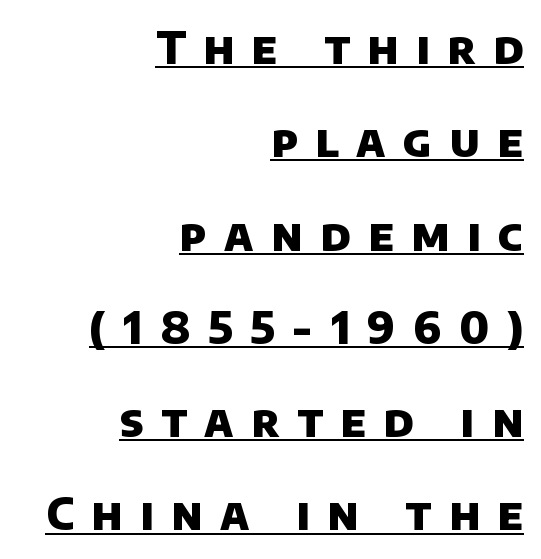
Underlined type. Does extra space separate the letters? Yes, quite a lot of it. Its strokes are broad and dark, the hallmark of bold type. Proportional: the letters do not fall into vertical columns.
